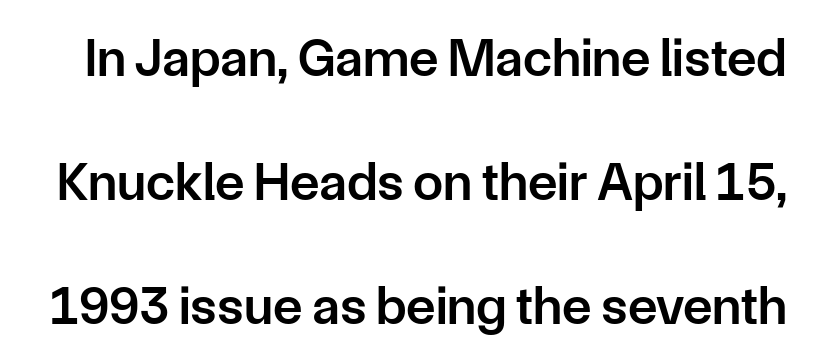
Q: Is the text bold? A: Semi-bold.
Q: Is the text italic (slanted)? A: No, it is upright.
Q: Is the typeface a serif or a sans-serif typeface? A: Sans-serif.
Q: Is the text underlined? A: No.
Q: Is the spacing between letters normal or unusually wide? A: Normal.
Q: Is the spacing between lines tight, normal or loose? A: Loose.
Q: Width (condensed, normal, or wide)? A: Normal.
Q: Stroke contrast? A: Low.
Q: x-height? A: Medium.
Q: Monospaced? A: No.
